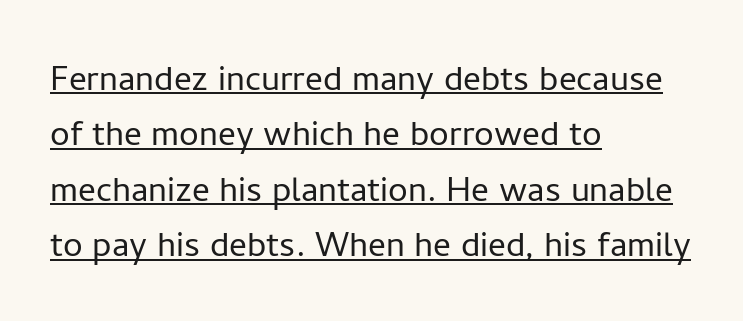
No extra tracking has been applied to these lines. Spacing verdict: proportional, widths tailored to each character. Check where the strokes stop: nothing finishes them off — pure sans. The axis of the letterforms is exactly vertical.
